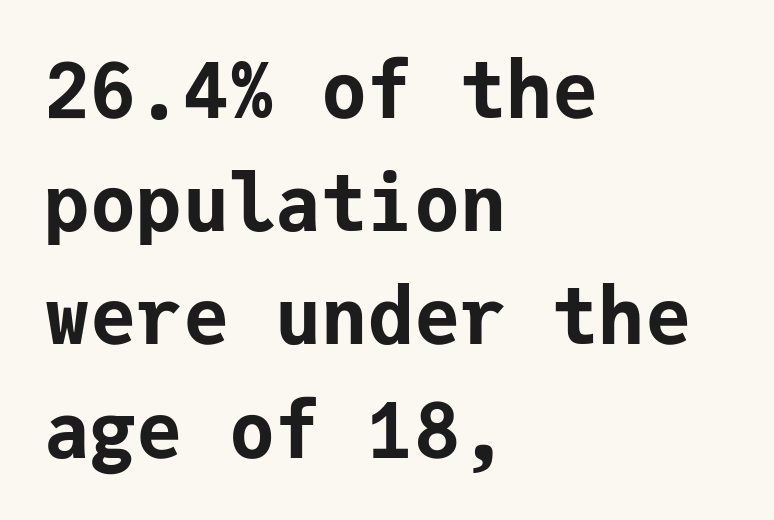
{"serif": "no", "italic": "no", "bold": "yes", "weight": "bold", "width": "normal", "stroke_contrast": "low", "x_height": "medium", "monospaced": "yes", "underline": "no", "align": "left", "line_spacing": "normal", "line_spacing_ratio": 1.47, "letter_spacing": "normal", "letter_spacing_em": 0.0, "glyph_px": 77}
